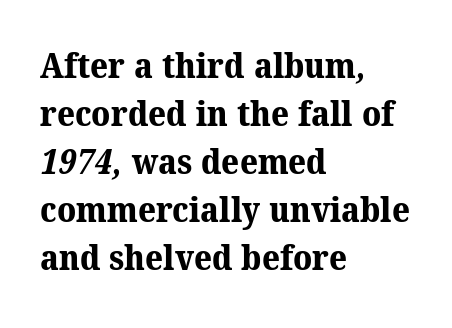
Check where the strokes stop: tiny serifs finish them off. The specimen omits any rule beneath the text block's lines. Emphasis by weight is at full strength: bold. Horizontal bands of white between lines are of average thickness. Letter spacing: default.
